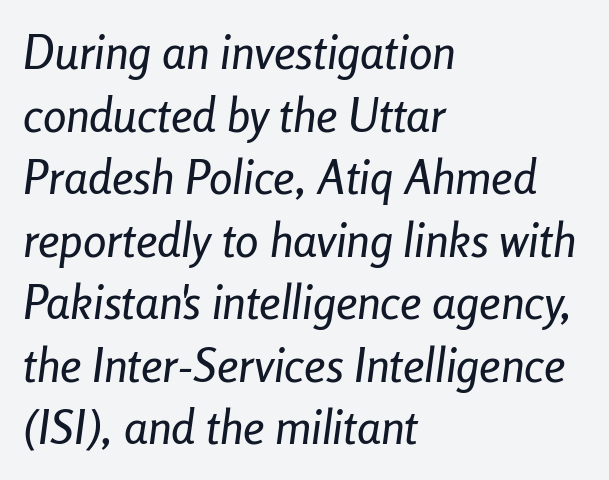
Q: Is the text italic (slanted)? A: Yes, it leans right by about 8 degrees.
Q: Is the text underlined? A: No.
Q: How is the paragraph aligned? A: Left-aligned.
Q: Is the spacing between letters normal or unusually wide? A: Normal.
Q: Is the spacing between lines tight, normal or loose? A: Normal.
Q: Width (condensed, normal, or wide)? A: Condensed.
Q: Stroke contrast? A: Low.
Q: x-height? A: Medium.
Q: Monospaced? A: No.
